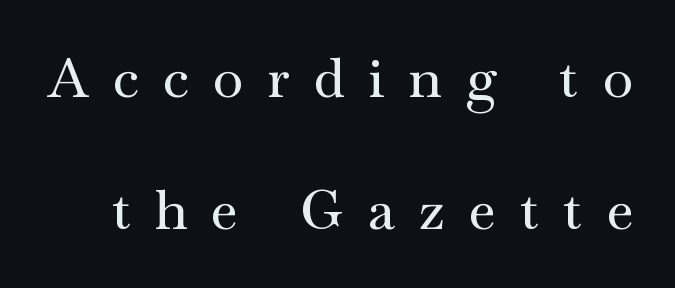
The image shows 55 px wide serif type, upright; set loose line spacing (2.4x), unusually wide letter spacing (+0.44 em), not underlined; medium stroke contrast and a small x-height.
